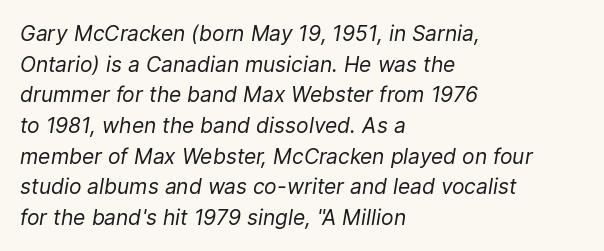
Q: Is the text bold? A: No.
Q: Is the text italic (slanted)? A: Yes, it leans right by about 9 degrees.
Q: Is the text underlined? A: No.
Q: How is the paragraph aligned? A: Left-aligned.
Q: Is the spacing between letters normal or unusually wide? A: Normal.
Q: Is the spacing between lines tight, normal or loose? A: Normal.
